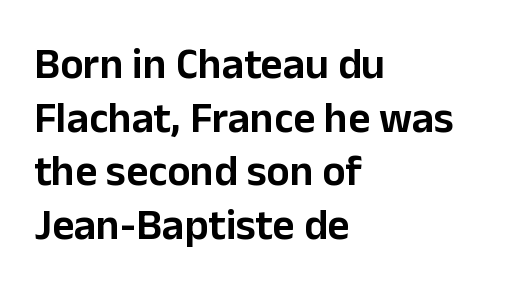
The image shows 43 px sans-serif type, upright; set left-aligned, normal line spacing (1.25x), normal letter spacing, not underlined; low stroke contrast and a medium x-height.
